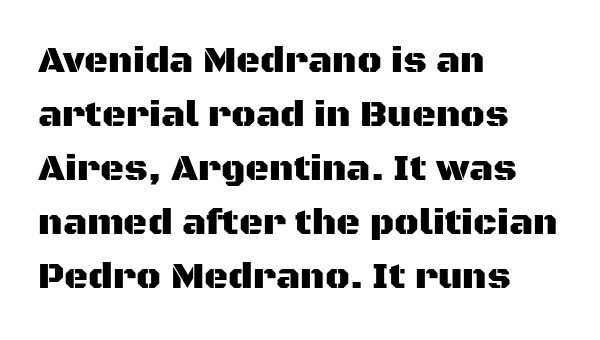
I'd call this a sans setting — the letters go barefoot. Do the letters lean? They stand straight. Character widths vary here, with narrow letters taking less room than wide ones. In CSS terms this would be text-align: left.
